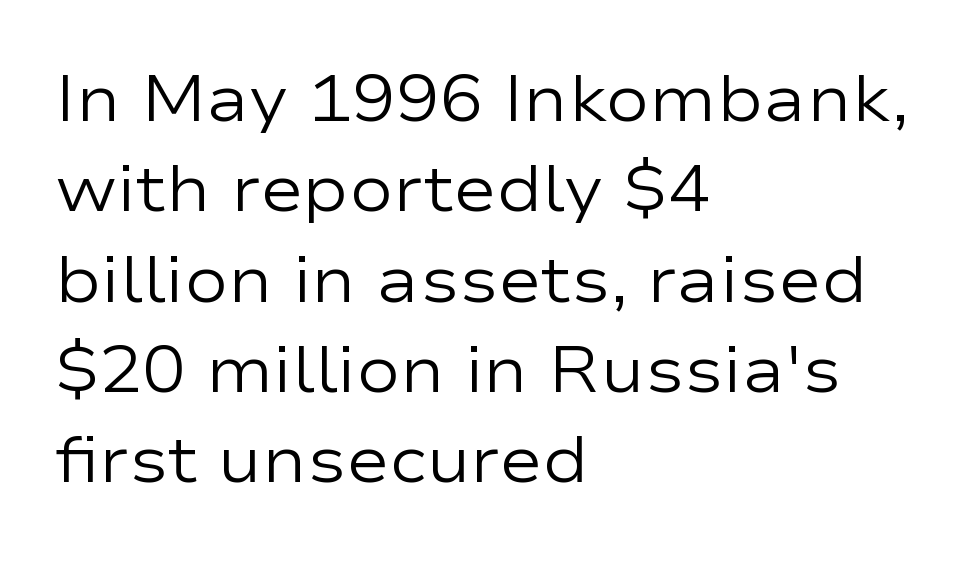
{"serif": "no", "italic": "no", "bold": "no", "weight": "regular", "width": "wide", "stroke_contrast": "low", "x_height": "medium", "monospaced": "no", "underline": "no", "align": "left", "line_spacing": "normal", "line_spacing_ratio": 1.39, "letter_spacing": "normal", "letter_spacing_em": 0.0, "glyph_px": 65}
